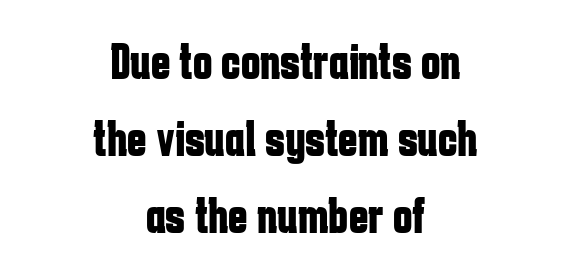
{"serif": "no", "italic": "no", "bold": "yes", "weight": "bold", "width": "condensed", "stroke_contrast": "low", "x_height": "medium", "monospaced": "no", "underline": "no", "align": "center", "line_spacing": "normal", "line_spacing_ratio": 1.48, "letter_spacing": "normal", "letter_spacing_em": 0.0, "glyph_px": 52}
